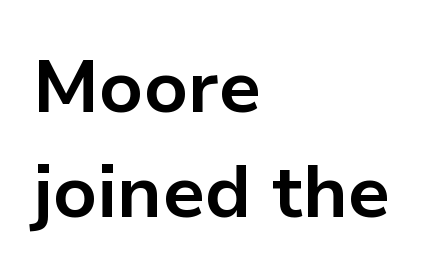
When letters stand straight like this, we call the style roman or upright. On the weight axis this lands at bold, roughly 700. The rendering keeps characters at their native spacing. Here the designer chose a conventional face with non-uniform glyph widths.
